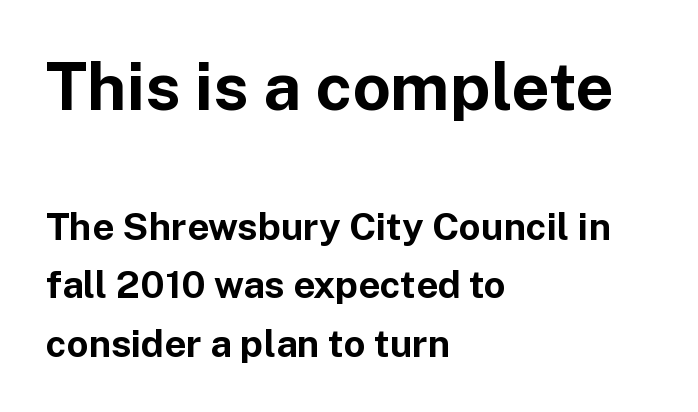
{"serif": "no", "italic": "no", "bold": "yes", "weight": "bold", "width": "normal", "stroke_contrast": "low", "x_height": "medium", "monospaced": "no", "underline": "no", "align": "left", "line_spacing": "normal", "line_spacing_ratio": 1.54, "letter_spacing": "normal", "letter_spacing_em": 0.0, "larger_block": "first", "size_ratio": 1.76, "glyph_px": 67}
